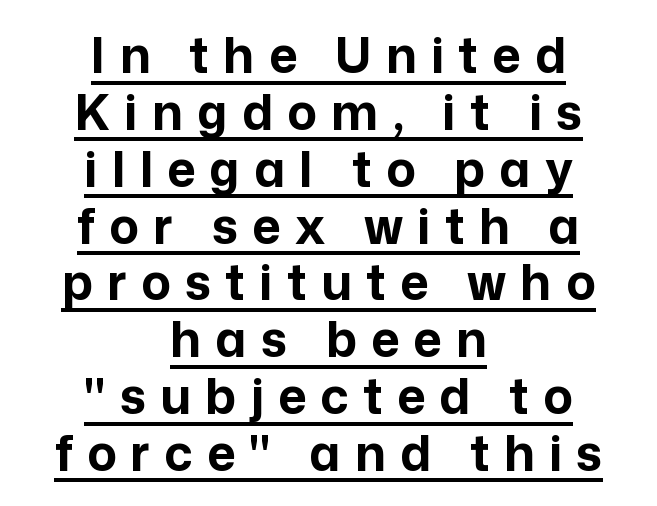
The image shows 49 px bold sans-serif type, upright; set centered, line spacing 1.16x, unusually wide letter spacing (+0.29 em), underlined; low stroke contrast and a medium x-height.
